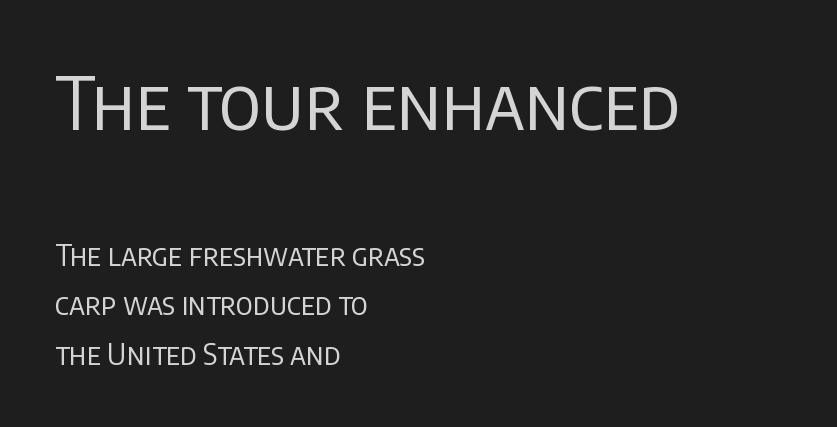
Q: Is the text bold? A: No.
Q: Is the text italic (slanted)? A: No, it is upright.
Q: Is the typeface a serif or a sans-serif typeface? A: Sans-serif.
Q: Is the text underlined? A: No.
Q: How is the paragraph aligned? A: Left-aligned.
Q: Is the spacing between letters normal or unusually wide? A: Normal.
Q: Which block of text is set in a larger size, the first (top) or the second (bottom)? A: The first (top) one.
Q: Width (condensed, normal, or wide)? A: Normal.
Q: Stroke contrast? A: Low.
Q: x-height? A: Large.
Q: Monospaced? A: No.
